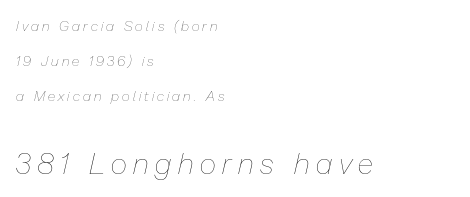
The image shows 29 px thin type, italic (leaning right); set left-aligned, loose line spacing (2.49x), unusually wide letter spacing (+0.23 em), not underlined; the second (bottom) block is 2.07x larger; low stroke contrast and a medium x-height.
